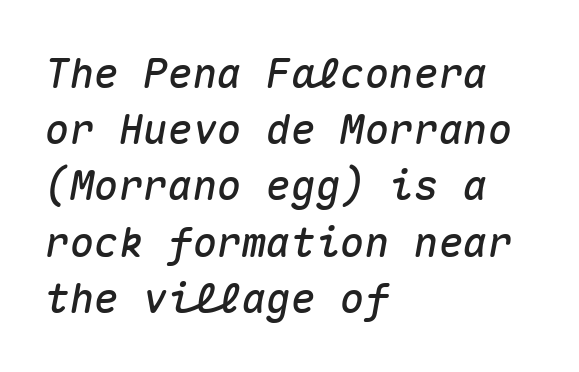
Q: Is the text italic (slanted)? A: Yes, it leans right by about 10 degrees.
Q: Is the text underlined? A: No.
Q: How is the paragraph aligned? A: Left-aligned.
Q: Is the spacing between letters normal or unusually wide? A: Normal.
Q: Is the spacing between lines tight, normal or loose? A: Normal.
Q: Width (condensed, normal, or wide)? A: Normal.
Q: Stroke contrast? A: Medium.
Q: x-height? A: Medium.
Q: Monospaced? A: Yes.
